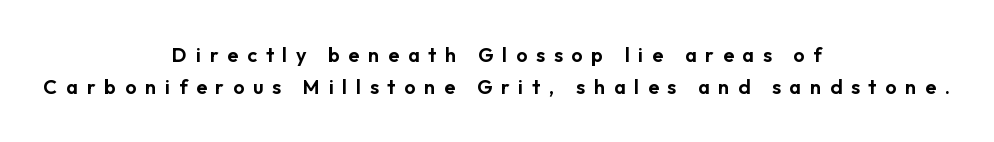
Q: Is the text italic (slanted)? A: No, it is upright.
Q: Is the text underlined? A: No.
Q: How is the paragraph aligned? A: Centered.
Q: Is the spacing between letters normal or unusually wide? A: Unusually wide.
Q: Is the spacing between lines tight, normal or loose? A: Normal.
